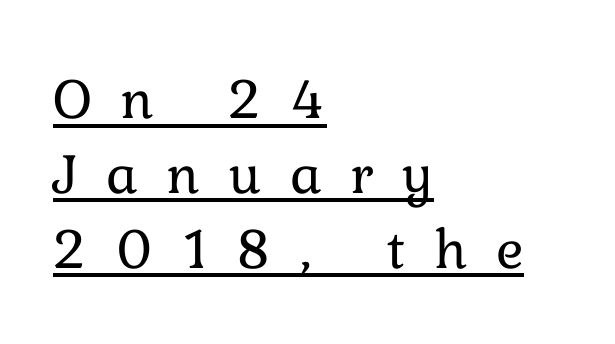
The image shows 58 px regular-weight type, upright; set left-aligned, normal line spacing (1.29x), unusually wide letter spacing (+0.49 em), underlined; low stroke contrast and a medium x-height.
